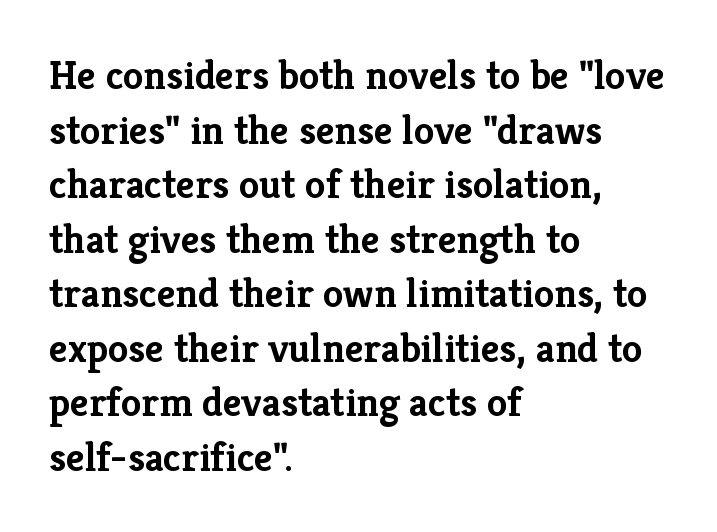
The image shows 41 px semibold serif type, upright; set left-aligned, normal line spacing (1.33x), normal letter spacing, not underlined; low stroke contrast and a medium x-height.
